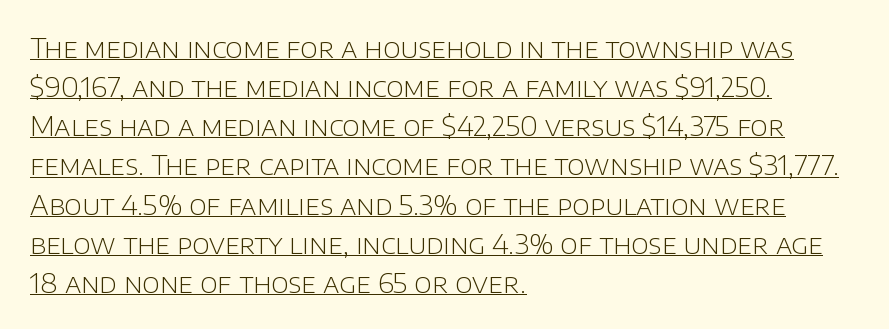
Q: Is the text bold? A: No.
Q: Is the text italic (slanted)? A: No, it is upright.
Q: Is the text underlined? A: Yes.
Q: How is the paragraph aligned? A: Left-aligned.
Q: Is the spacing between letters normal or unusually wide? A: Normal.
Q: Is the spacing between lines tight, normal or loose? A: Normal.
